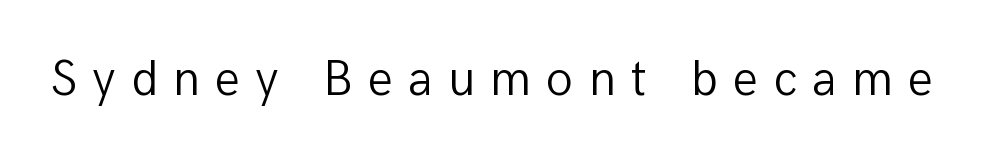
The image shows 50 px light sans-serif type, upright; set unusually wide letter spacing (+0.3 em), not underlined; low stroke contrast and a medium x-height.
